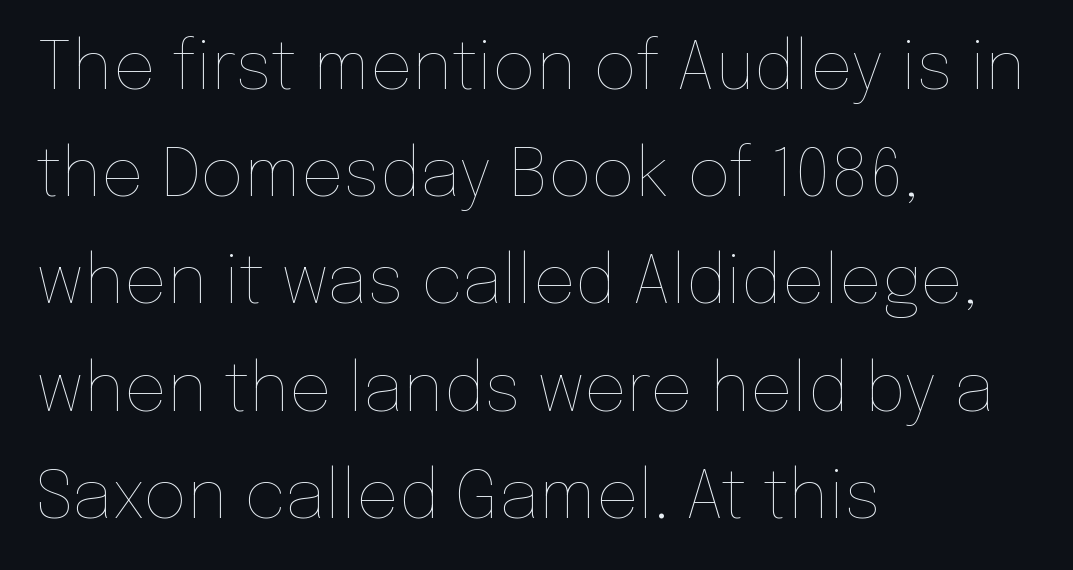
{"italic": "no", "bold": "no", "weight": "thin", "width": "normal", "stroke_contrast": "low", "x_height": "medium", "monospaced": "no", "underline": "no", "align": "left", "line_spacing": "normal", "line_spacing_ratio": 1.6, "letter_spacing": "normal", "letter_spacing_em": 0.0, "glyph_px": 67}
